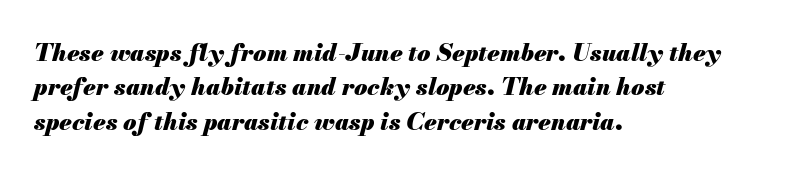
Q: Is the text bold? A: Yes.
Q: Is the text italic (slanted)? A: Yes, it leans right by about 13 degrees.
Q: Is the text underlined? A: No.
Q: How is the paragraph aligned? A: Left-aligned.
Q: Is the spacing between letters normal or unusually wide? A: Normal.
Q: Is the spacing between lines tight, normal or loose? A: Normal.
